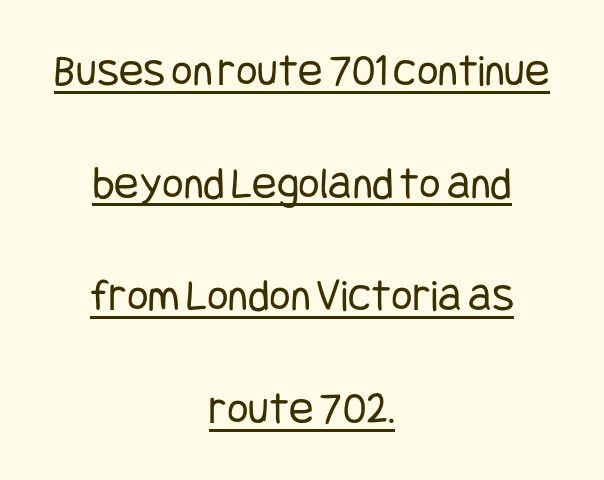
Students, observe the line beneath the letters — that is underlining. The letters sit at their default tracking, neither squeezed nor spread. The designer went with a sans here, leaving each stem footless. A centered setting, common on invitations and titles, is used for this passage.
